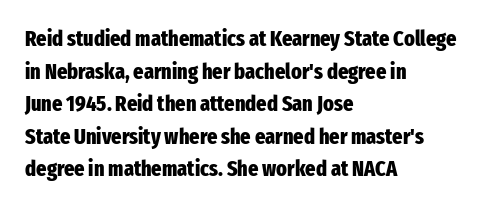
The image shows 22 px bold type, upright; set left-aligned, normal line spacing (1.48x), normal letter spacing, not underlined.
